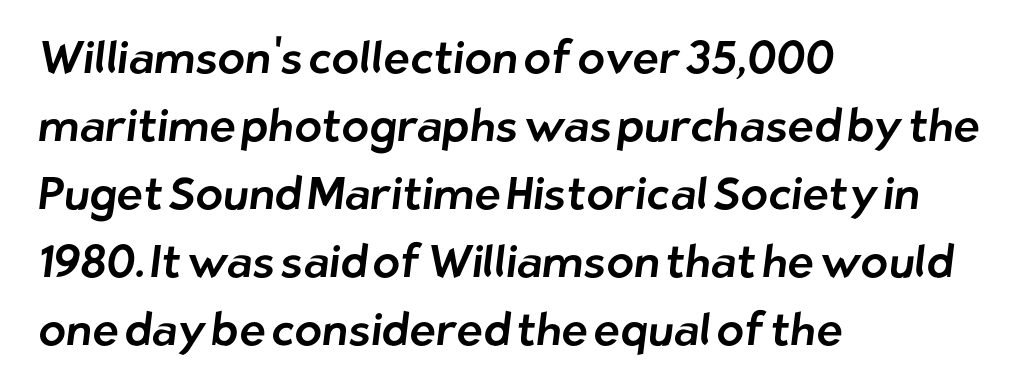
{"serif": "no", "width": "normal", "stroke_contrast": "low", "x_height": "medium", "monospaced": "no", "underline": "no", "align": "left", "line_spacing": "normal", "line_spacing_ratio": 1.51, "letter_spacing": "normal", "letter_spacing_em": 0.0, "glyph_px": 45}
